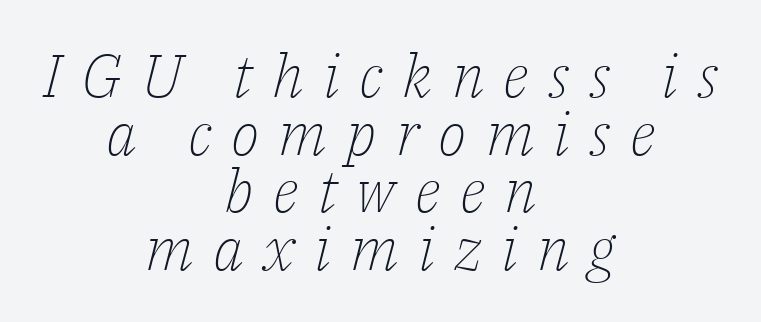
Q: Is the text bold? A: No.
Q: Is the text italic (slanted)? A: Yes, it leans right by about 14 degrees.
Q: Is the typeface a serif or a sans-serif typeface? A: Serif.
Q: Is the text underlined? A: No.
Q: How is the paragraph aligned? A: Centered.
Q: Is the spacing between letters normal or unusually wide? A: Unusually wide.
Q: Is the spacing between lines tight, normal or loose? A: Tight.
Q: Width (condensed, normal, or wide)? A: Normal.
Q: Stroke contrast? A: Low.
Q: x-height? A: Medium.
Q: Monospaced? A: No.
